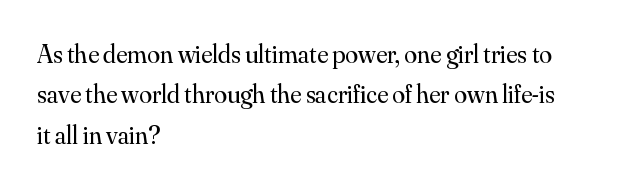
Check the space under the baseline: it is left empty. The type sits square on the baseline with zero lean. Line spacing here is normal. Casual observation: everything's shoved over to the left. Honestly, the letter spacing is just normal — you wouldn't notice it.
